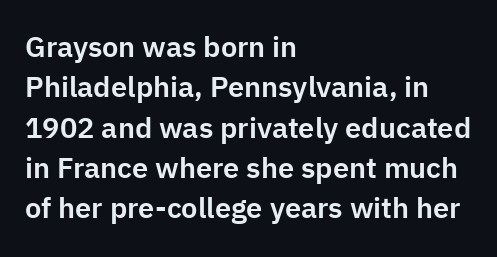
The image shows 29 px sans-serif type, upright; set left-aligned, normal line spacing (1.39x), normal letter spacing, not underlined; low stroke contrast and a medium x-height.
